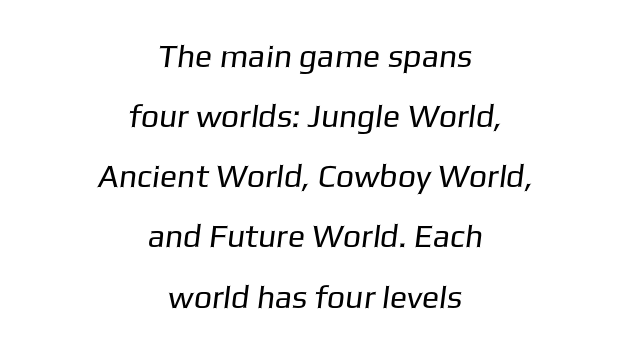
{"serif": "no", "bold": "no", "weight": "regular", "width": "normal", "stroke_contrast": "low", "x_height": "medium", "monospaced": "no", "underline": "no", "align": "center", "line_spacing_ratio": 1.88, "letter_spacing": "normal", "letter_spacing_em": 0.0, "glyph_px": 32}
